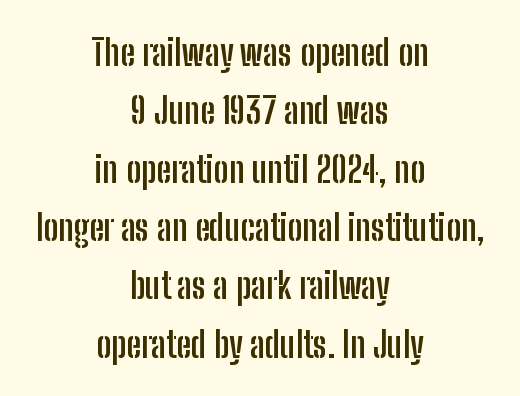
Think of a printed novel: that variable character pitch is what you see here. As a designer I'd log this as weight 700, bold. Every character sits straight up, as roman type does. Clear beneath every line of the passage.
